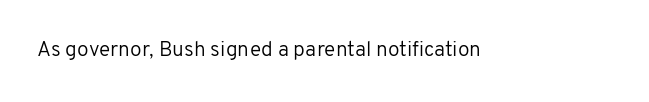
The image shows 21 px text type, upright; set normal letter spacing, not underlined.
